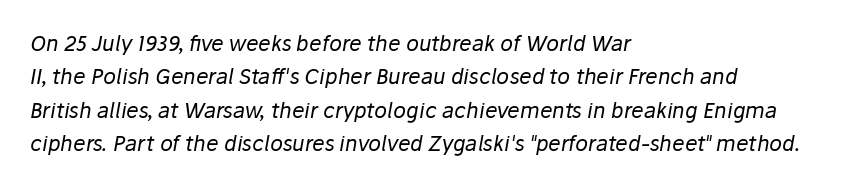
{"italic": "yes", "lean": "right", "slant_degrees": 10, "bold": "no", "underline": "no", "align": "left", "line_spacing": "normal", "line_spacing_ratio": 1.59, "letter_spacing": "normal", "letter_spacing_em": 0.0, "glyph_px": 21}
